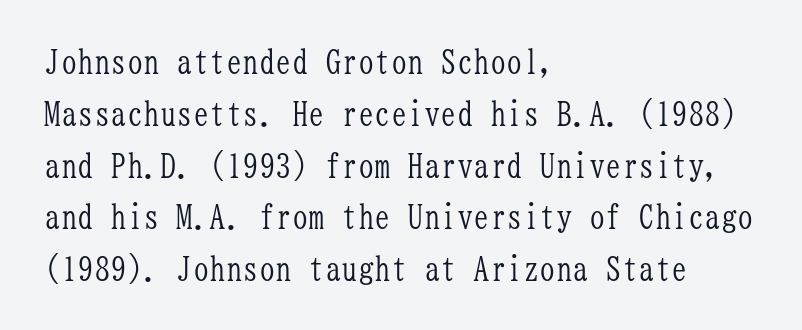
Q: Is the text bold? A: No.
Q: Is the text italic (slanted)? A: No, it is upright.
Q: Is the typeface a serif or a sans-serif typeface? A: Serif.
Q: Is the text underlined? A: No.
Q: How is the paragraph aligned? A: Left-aligned.
Q: Is the spacing between letters normal or unusually wide? A: Normal.
Q: Is the spacing between lines tight, normal or loose? A: Normal.
Q: Width (condensed, normal, or wide)? A: Condensed.
Q: Stroke contrast? A: Low.
Q: x-height? A: Medium.
Q: Monospaced? A: Yes.
